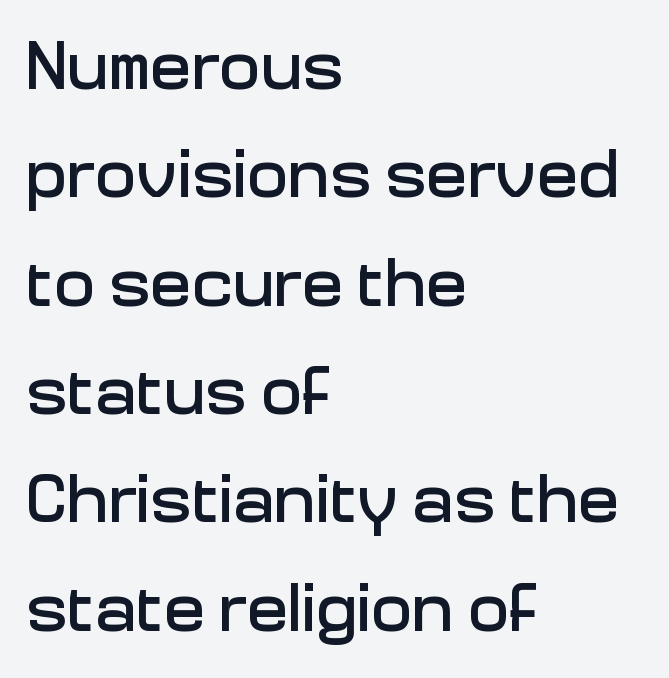
{"serif": "no", "italic": "no", "width": "normal", "stroke_contrast": "low", "x_height": "medium", "monospaced": "no", "underline": "no", "align": "left", "line_spacing": "normal", "line_spacing_ratio": 1.57, "letter_spacing": "normal", "letter_spacing_em": 0.0, "glyph_px": 69}
